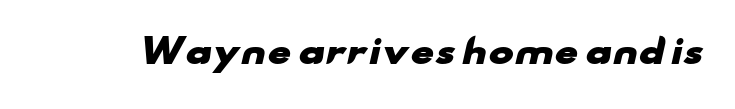
The image shows 34 px heavy, wide sans-serif type; set normal letter spacing, not underlined; low stroke contrast and a small x-height.
